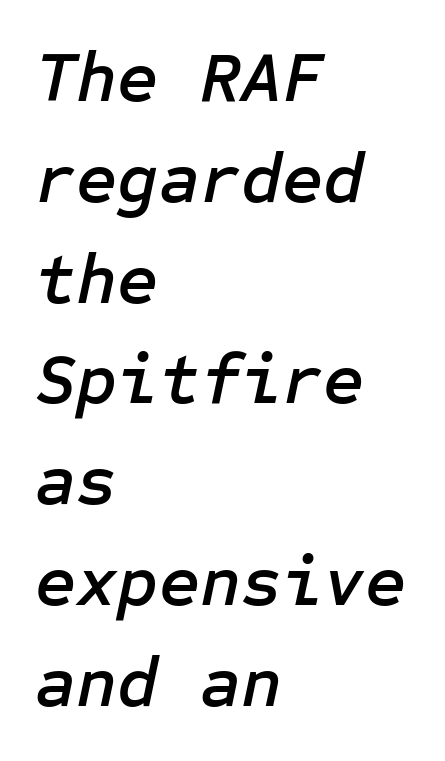
Q: Is the text italic (slanted)? A: Yes, it leans right by about 12 degrees.
Q: Is the text underlined? A: No.
Q: How is the paragraph aligned? A: Left-aligned.
Q: Is the spacing between letters normal or unusually wide? A: Normal.
Q: Is the spacing between lines tight, normal or loose? A: Normal.
Q: Width (condensed, normal, or wide)? A: Normal.
Q: Stroke contrast? A: Low.
Q: x-height? A: Medium.
